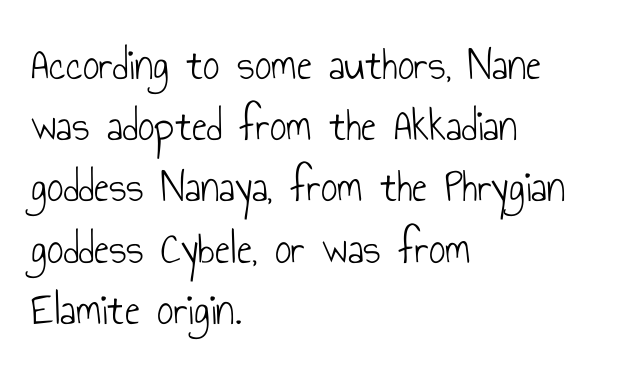
The image shows 46 px light, condensed sans-serif type, upright; set left-aligned, normal line spacing (1.33x), normal letter spacing, not underlined; low stroke contrast and a small x-height.
